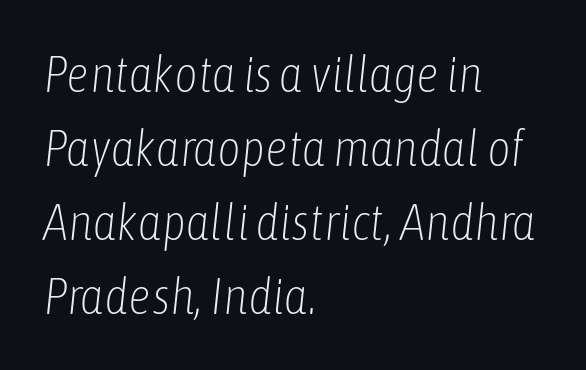
Q: Is the text bold? A: No.
Q: Is the text italic (slanted)? A: Yes, it leans right by about 6 degrees.
Q: Is the text underlined? A: No.
Q: How is the paragraph aligned? A: Left-aligned.
Q: Is the spacing between letters normal or unusually wide? A: Normal.
Q: Is the spacing between lines tight, normal or loose? A: Normal.
Q: Width (condensed, normal, or wide)? A: Condensed.
Q: Stroke contrast? A: Low.
Q: x-height? A: Medium.
Q: Monospaced? A: No.
